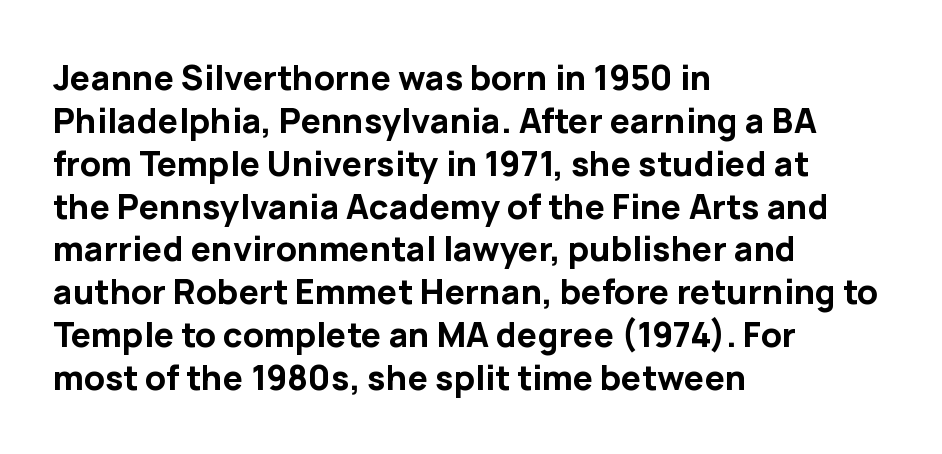
Q: Is the text bold? A: Yes.
Q: Is the text italic (slanted)? A: No, it is upright.
Q: Is the typeface a serif or a sans-serif typeface? A: Sans-serif.
Q: Is the text underlined? A: No.
Q: How is the paragraph aligned? A: Left-aligned.
Q: Is the spacing between letters normal or unusually wide? A: Normal.
Q: Is the spacing between lines tight, normal or loose? A: Normal.
Q: Width (condensed, normal, or wide)? A: Normal.
Q: Stroke contrast? A: Low.
Q: x-height? A: Medium.
Q: Monospaced? A: No.
